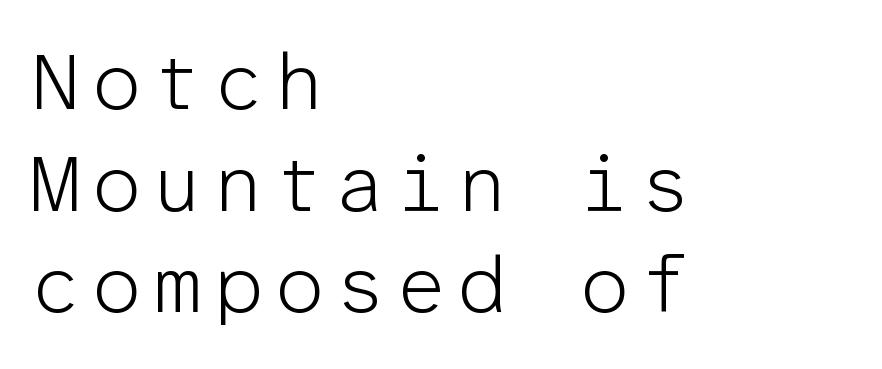
{"serif": "no", "italic": "no", "bold": "no", "weight": "light", "width": "normal", "stroke_contrast": "low", "x_height": "medium", "monospaced": "yes", "underline": "no", "align": "left", "line_spacing": "normal", "line_spacing_ratio": 1.27, "glyph_px": 80}
